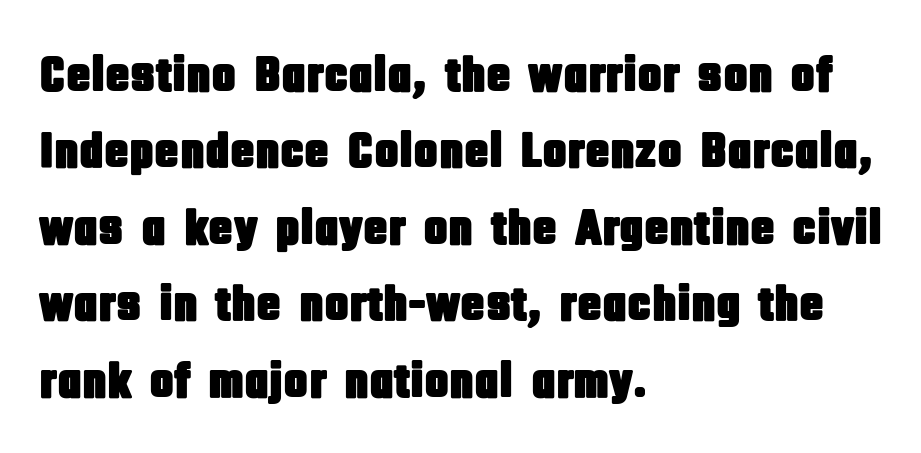
No italicization has been applied; the sample stays upright. Nobody drew a line under any word here. These lines are composed in type without serifs. Every row of glyphs begins at an identical x-position on the left. Proportional: the letters do not fall into vertical columns. This sample uses plain, unmodified letter spacing.
